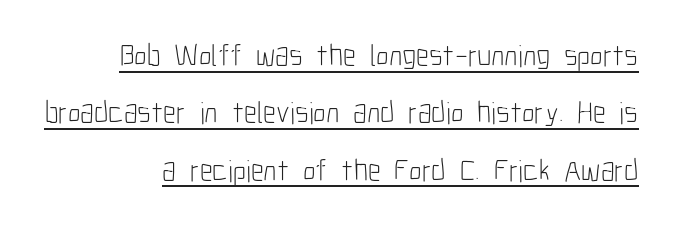
This is the regular roman posture of the typeface. This is sans-serif lettering, the kind often seen on screens and signage. You could call the tracking neutral — neither tight nor loose. Is the stroke heavy? The answer is a plain regular-or-lighter. Here the designer chose a conventional face with non-uniform glyph widths. These characters rest on top of a visible drawn line.
